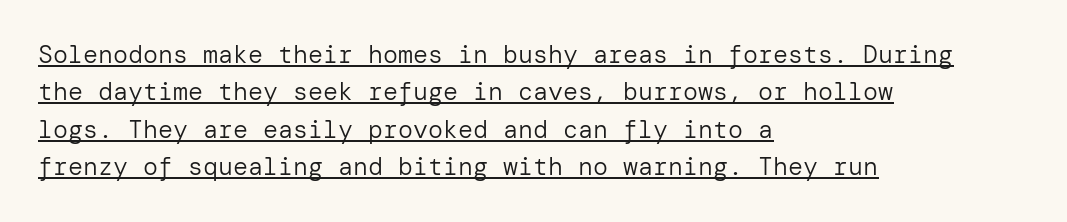
Tracking value appears to be zero — textbook default spacing. Regular leading. Descenders here cross a horizontal rule under the line. Is the block centered? No — it sits flush against the left margin. Vertical strokes here are truly vertical.
